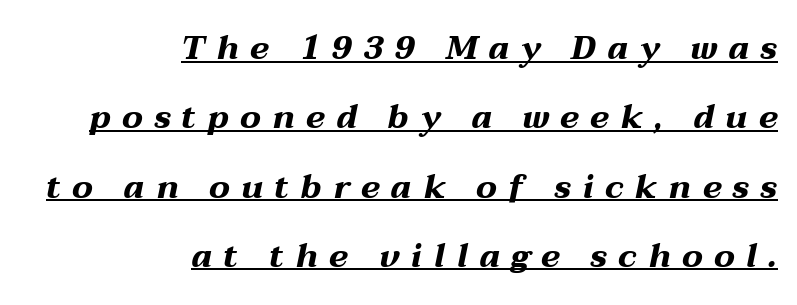
Varying glyph widths throughout — classic text-font behaviour. Teacher's note: observe the even right margin — that is flush-right alignment. One glance says open: line gaps are wider than usual. The gaps between neighbouring characters are conspicuously large. Bold? Absolutely — the strokes are thick and heavy. The typography opts for an oblique posture over an upright one.
